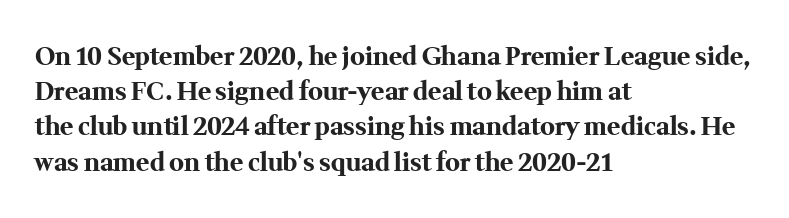
{"italic": "no", "bold": "yes", "underline": "no", "align": "left", "line_spacing": "normal", "line_spacing_ratio": 1.41, "letter_spacing": "normal", "letter_spacing_em": 0.0, "glyph_px": 25}
